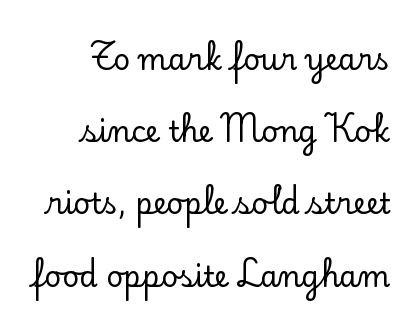
Notice the wide empty band between every row — that's loose leading. This rendering employs a face with finishing strokes, i.e., a serif. Layout note: lines flush right. Descenders hang freely into open space. Character widths vary here, with narrow letters taking less room than wide ones. When letters stand straight like this, we call the style roman or upright.
